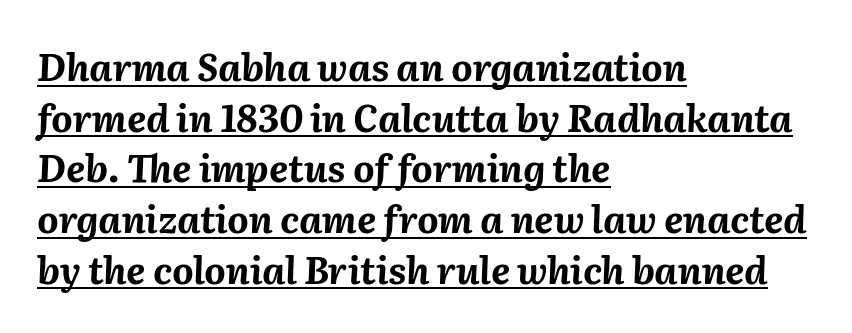
Q: Is the text bold? A: Yes.
Q: Is the text italic (slanted)? A: Yes, it leans right by about 2 degrees.
Q: Is the text underlined? A: Yes.
Q: How is the paragraph aligned? A: Left-aligned.
Q: Is the spacing between letters normal or unusually wide? A: Normal.
Q: Is the spacing between lines tight, normal or loose? A: Normal.
Q: Width (condensed, normal, or wide)? A: Normal.
Q: Stroke contrast? A: Medium.
Q: x-height? A: Medium.
Q: Monospaced? A: No.
